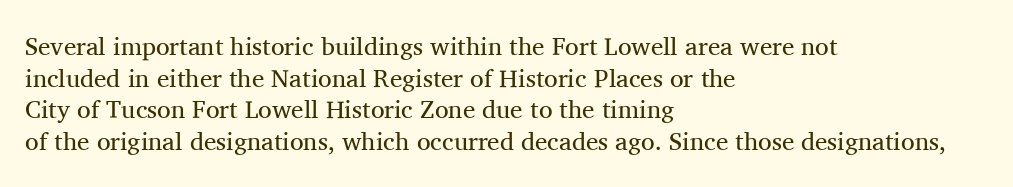
The characters are drawn with everyday or finer stroke widths. The string is rendered with underlining switched off. Leading matches the norm, producing a regular column. This sample uses plain, unmodified letter spacing.
